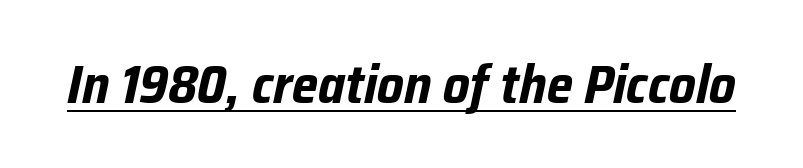
Q: Is the text bold? A: Yes.
Q: Is the text italic (slanted)? A: Yes, it leans right by about 12 degrees.
Q: Is the text underlined? A: Yes.
Q: Is the spacing between letters normal or unusually wide? A: Normal.
Q: Width (condensed, normal, or wide)? A: Condensed.
Q: Stroke contrast? A: Low.
Q: x-height? A: Medium.
Q: Monospaced? A: No.
